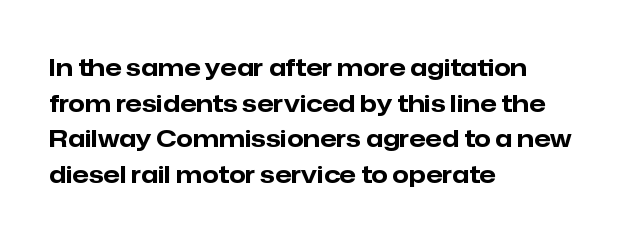
Q: Is the text bold? A: Yes.
Q: Is the text italic (slanted)? A: No, it is upright.
Q: Is the text underlined? A: No.
Q: How is the paragraph aligned? A: Left-aligned.
Q: Is the spacing between letters normal or unusually wide? A: Normal.
Q: Is the spacing between lines tight, normal or loose? A: Normal.
